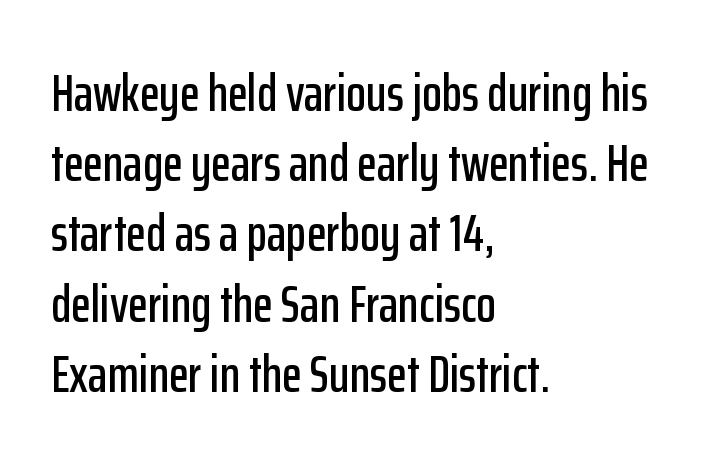
Nothing sits at the stroke ends, so this counts as sans-serif. This is the regular roman posture of the typeface. Reading down the column, the eye jumps a familiar distance to each next line. These lines stack with their left ends in a neat column.
